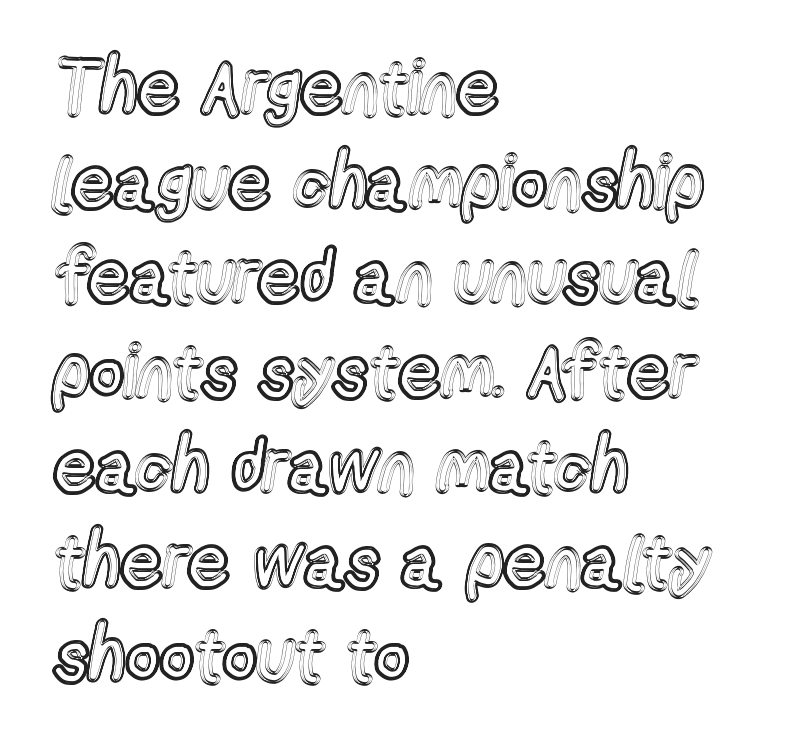
Q: Is the text italic (slanted)? A: Yes.
Q: Is the text underlined? A: No.
Q: How is the paragraph aligned? A: Left-aligned.
Q: Is the spacing between letters normal or unusually wide? A: Normal.
Q: Is the spacing between lines tight, normal or loose? A: Normal.
Q: Width (condensed, normal, or wide)? A: Condensed.
Q: x-height? A: Medium.
Q: Monospaced? A: No.
